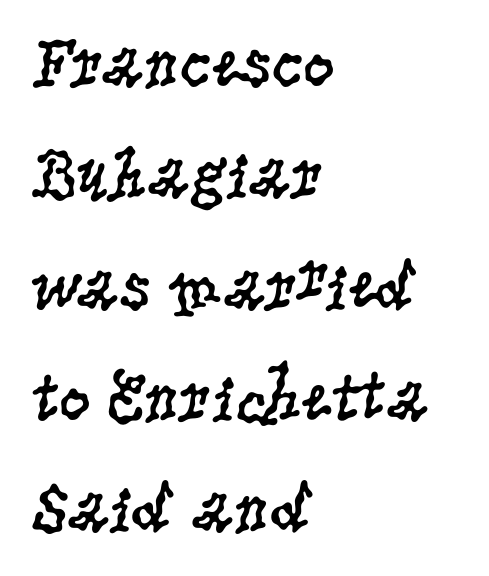
The image shows 70 px regular-weight, condensed serif type; set left-aligned, normal line spacing (1.59x), normal letter spacing, not underlined; low stroke contrast and a large x-height.
